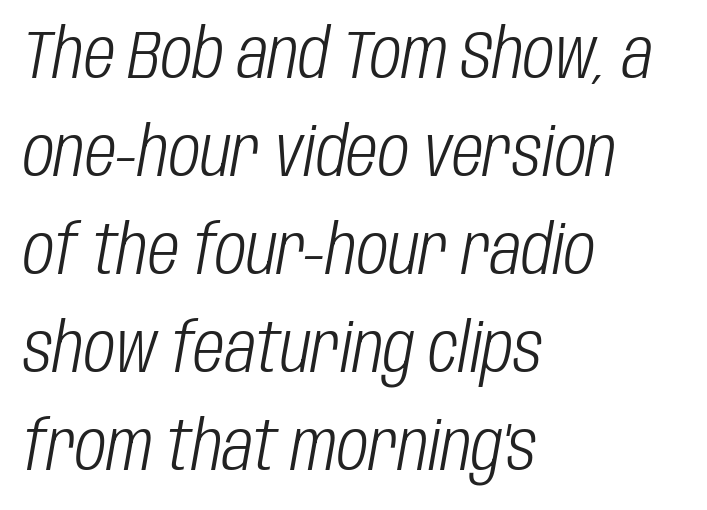
The image shows 68 px light, condensed type, italic (leaning right); set left-aligned, normal line spacing (1.44x), normal letter spacing, not underlined; low stroke contrast and a large x-height.
